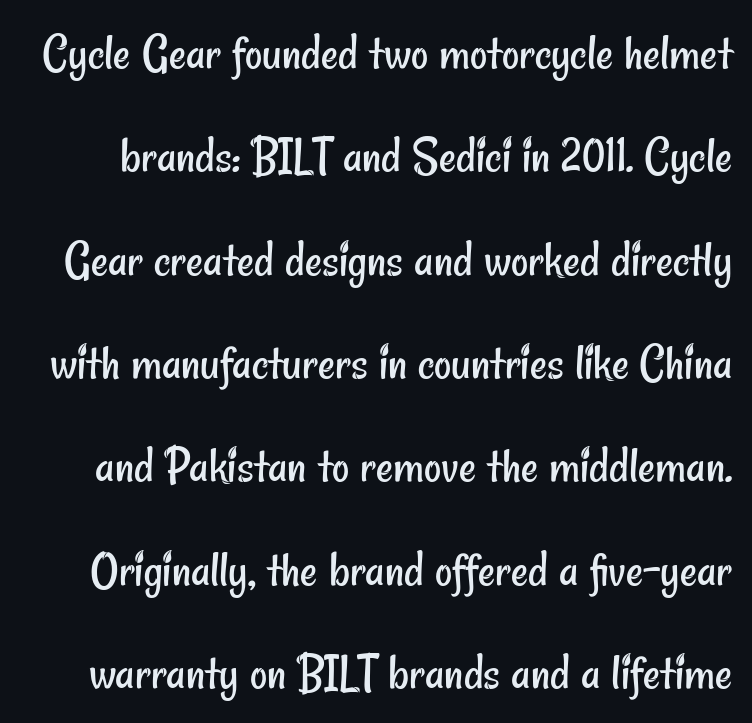
Descenders are the only things crossing below the line. The rendering uses natural spacing where letterforms have individual widths. This rendering leaves character spacing at its baseline value. In terms of leading, this rendering errs on the spacious side.
